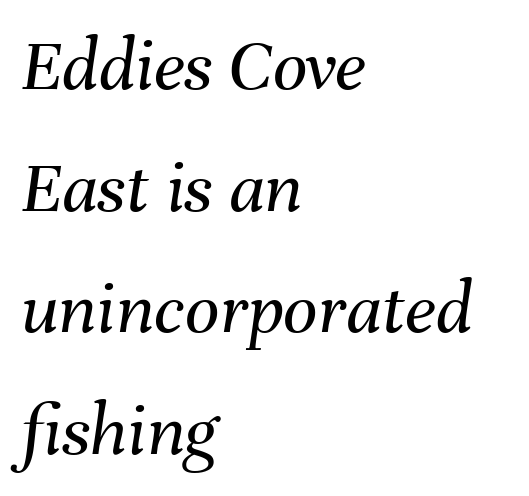
Q: Is the text bold? A: No.
Q: Is the text italic (slanted)? A: Yes, it leans right by about 8 degrees.
Q: Is the text underlined? A: No.
Q: How is the paragraph aligned? A: Left-aligned.
Q: Is the spacing between letters normal or unusually wide? A: Normal.
Q: Is the spacing between lines tight, normal or loose? A: Normal.
Q: Width (condensed, normal, or wide)? A: Normal.
Q: Stroke contrast? A: Medium.
Q: x-height? A: Medium.
Q: Monospaced? A: No.
